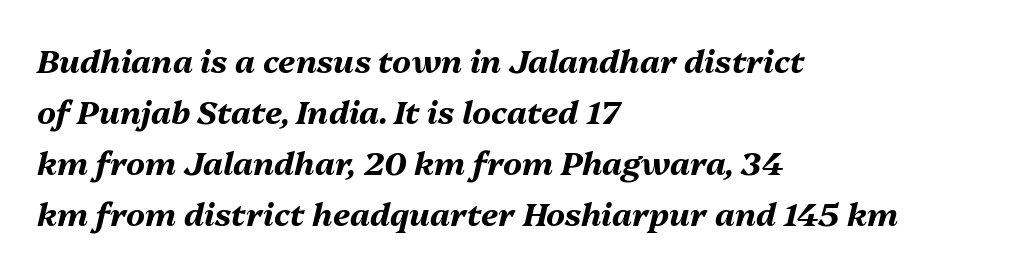
Q: Is the text bold? A: Yes.
Q: Is the text italic (slanted)? A: Yes, it leans right by about 13 degrees.
Q: Is the text underlined? A: No.
Q: How is the paragraph aligned? A: Left-aligned.
Q: Is the spacing between letters normal or unusually wide? A: Normal.
Q: Is the spacing between lines tight, normal or loose? A: Normal.
Q: Width (condensed, normal, or wide)? A: Normal.
Q: Stroke contrast? A: Medium.
Q: x-height? A: Medium.
Q: Monospaced? A: No.
